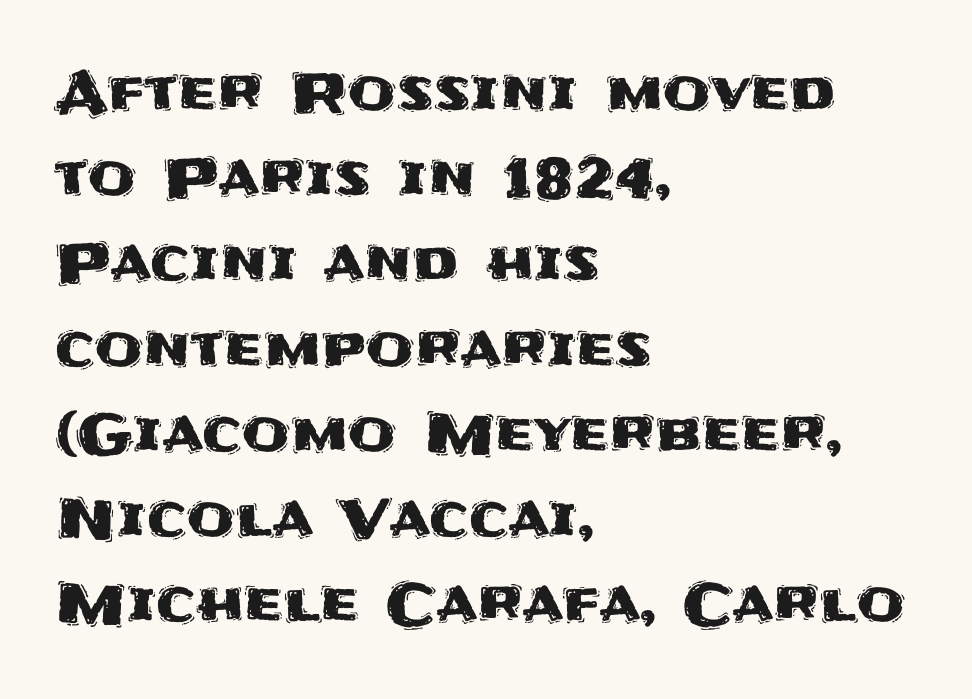
Q: Is the text italic (slanted)? A: No, it is upright.
Q: Is the typeface a serif or a sans-serif typeface? A: Sans-serif.
Q: Is the text underlined? A: No.
Q: How is the paragraph aligned? A: Left-aligned.
Q: Is the spacing between letters normal or unusually wide? A: Normal.
Q: Is the spacing between lines tight, normal or loose? A: Normal.
Q: Width (condensed, normal, or wide)? A: Normal.
Q: Stroke contrast? A: Medium.
Q: x-height? A: Large.
Q: Monospaced? A: No.
